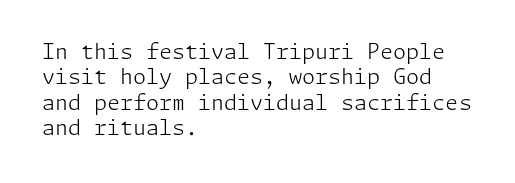
A bare baseline throughout the passage. Line beginnings align vertically; line endings do not. This sample uses plain, unmodified letter spacing. Posture: straight, roman, zero tilt. Is this a heavy cut? Hardly; it is regular or lighter.
